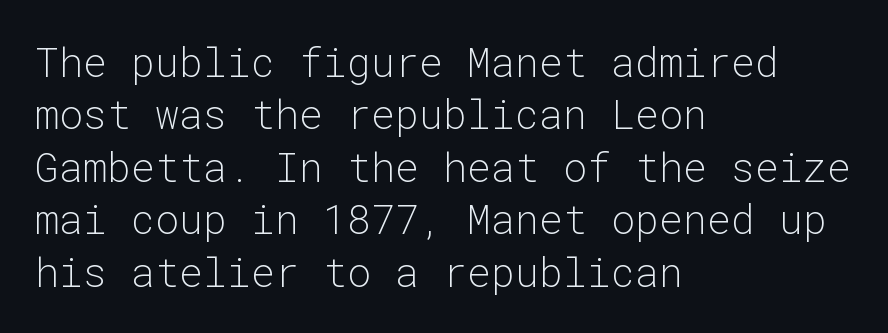
The image shows 40 px light sans-serif type, upright, monospaced; set left-aligned, normal line spacing (1.31x), normal letter spacing, not underlined; low stroke contrast and a medium x-height.
